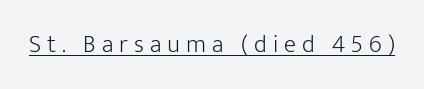
{"italic": "no", "bold": "no", "underline": "yes", "letter_spacing": "wide", "letter_spacing_em": 0.24, "glyph_px": 25}
